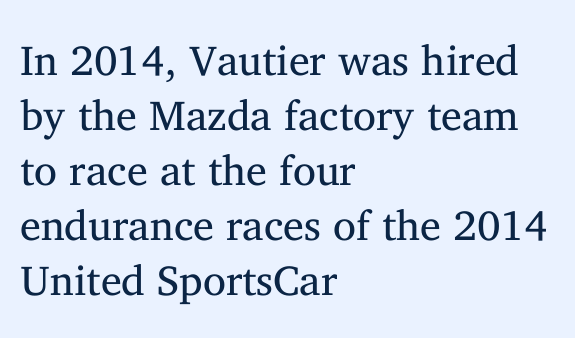
Layout note: lines flush left. The glyphs are unaccompanied by any horizontal stroke below them. Notice how the stems are strictly vertical — no italics here. Notice how descenders clear the ascenders below comfortably — that's standard leading. Check where the strokes stop: tiny serifs finish them off.
